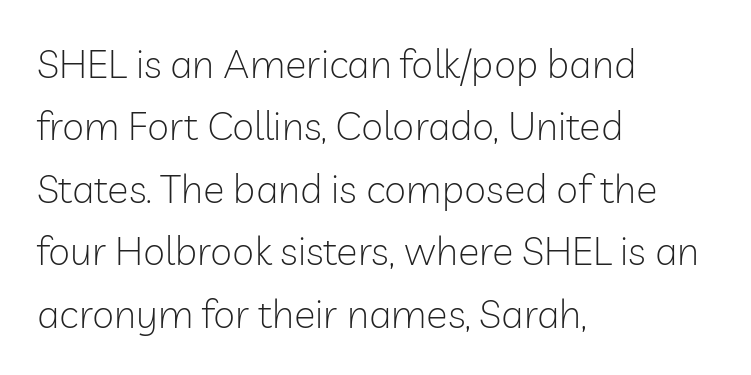
The image shows 40 px light sans-serif type, upright; set left-aligned, normal line spacing (1.56x), normal letter spacing, not underlined; low stroke contrast and a medium x-height.
